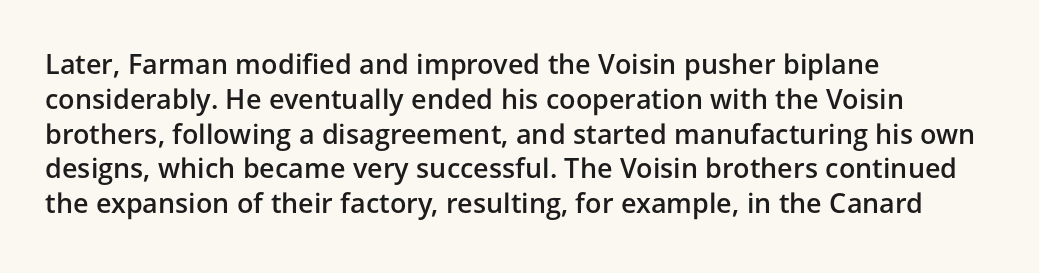
Q: Is the text bold? A: Semi-bold.
Q: Is the text italic (slanted)? A: No, it is upright.
Q: Is the text underlined? A: No.
Q: How is the paragraph aligned? A: Left-aligned.
Q: Is the spacing between letters normal or unusually wide? A: Normal.
Q: Is the spacing between lines tight, normal or loose? A: Normal.
